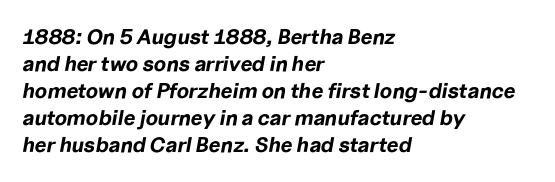
This is heavy type, rendered in bold. The specimen omits any rule beneath the text block's lines. The rows are spaced the way most documents space them. The paragraph has a hard left edge and a soft right edge. Observe the lean: these are italic letterforms. A typesetter would call this zero additional tracking.
